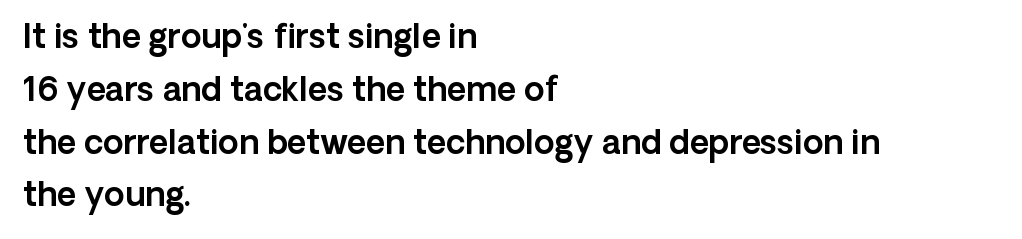
The image shows 33 px sans-serif type, upright; set left-aligned, normal line spacing (1.6x), normal letter spacing, not underlined; a medium x-height.
